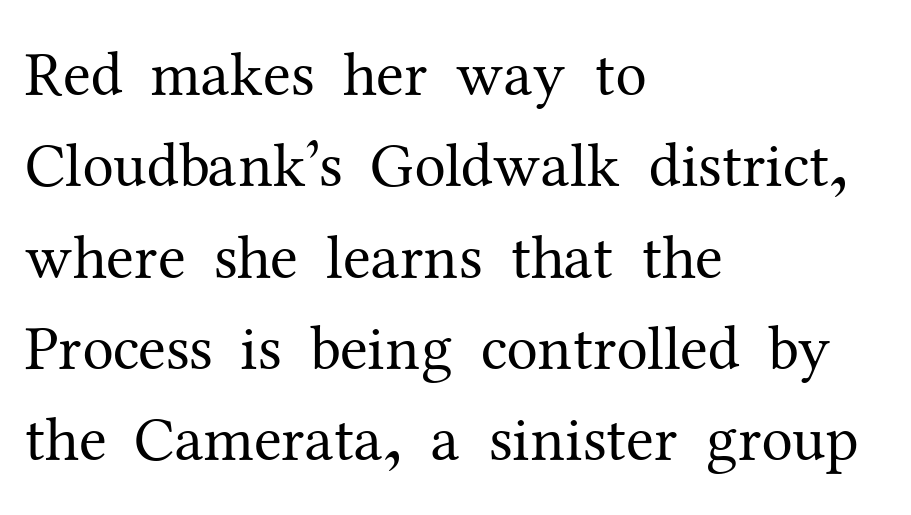
Does the copy run flush right? No — it runs flush left. The passage shown stacks its lines at a standard gap. Here the designer chose a conventional face with non-uniform glyph widths. The letters stand upright; this is a roman face. Does the type have serifs? Yes, each stem ends in a small foot.
